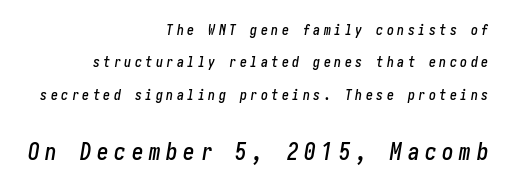
Every row of glyphs terminates at an identical x-position on the right. Leading: increased. The space directly below the letters is spotless. The text carries the slant typical of an italic or oblique font. The letters are spread apart with noticeably loose tracking.
